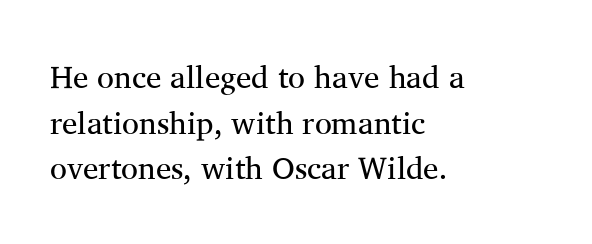
Q: Is the text bold? A: No.
Q: Is the text italic (slanted)? A: No, it is upright.
Q: Is the typeface a serif or a sans-serif typeface? A: Serif.
Q: Is the text underlined? A: No.
Q: How is the paragraph aligned? A: Left-aligned.
Q: Is the spacing between letters normal or unusually wide? A: Normal.
Q: Is the spacing between lines tight, normal or loose? A: Normal.
Q: Width (condensed, normal, or wide)? A: Normal.
Q: Stroke contrast? A: Medium.
Q: x-height? A: Medium.
Q: Monospaced? A: No.
